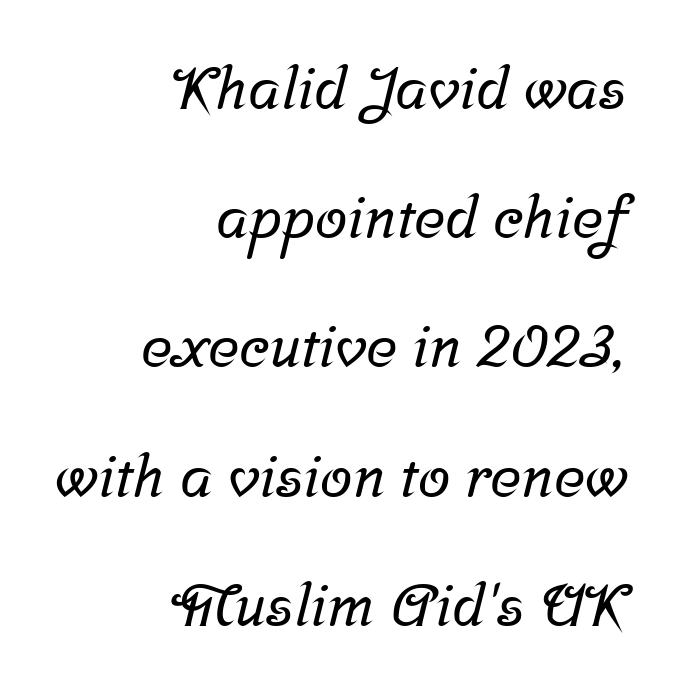
{"width": "normal", "stroke_contrast": "low", "x_height": "medium", "monospaced": "no", "underline": "no", "align": "right", "line_spacing": "loose", "line_spacing_ratio": 2.19, "letter_spacing": "normal", "letter_spacing_em": 0.0, "glyph_px": 59}
